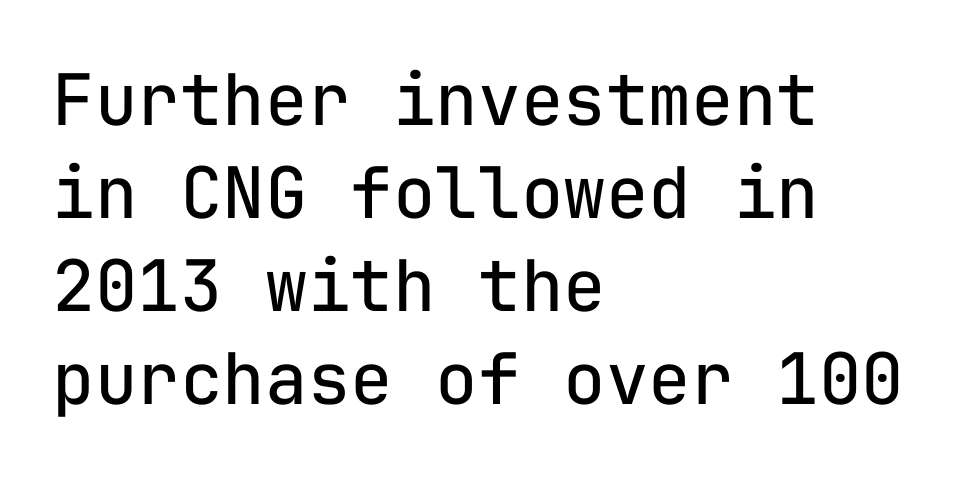
Compared with typical body copy, the letter spacing here is the same. Notice how the passage keeps a crisp vertical edge on the left only. Nope, no serifs anywhere on these letters. Does the leading feel generous? No, just average. Each letter, wide or thin by design, is forced into the same width here.
